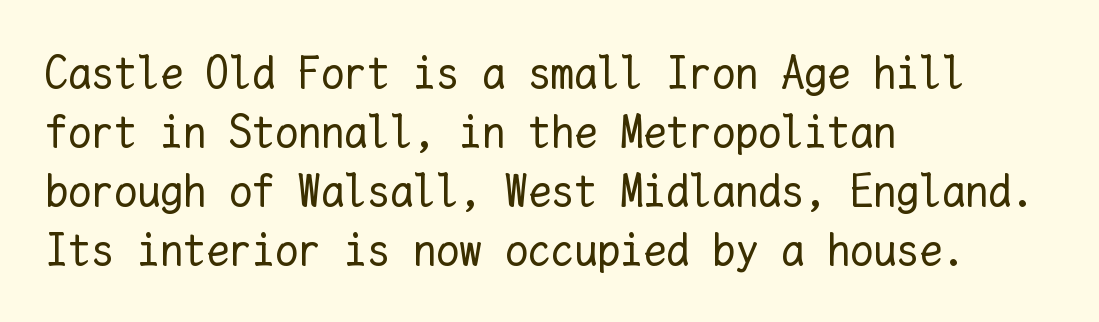
The area under the type is left untouched. Unbolded letterforms with no extra heft. The rendering uses a moderate line-height, typical for paragraphs. Ascenders rise straight up at ninety degrees. The tracking reads as untouched default to a designer's eye. Every character here occupies the same horizontal width, giving the sample a typewriter-like rhythm.
